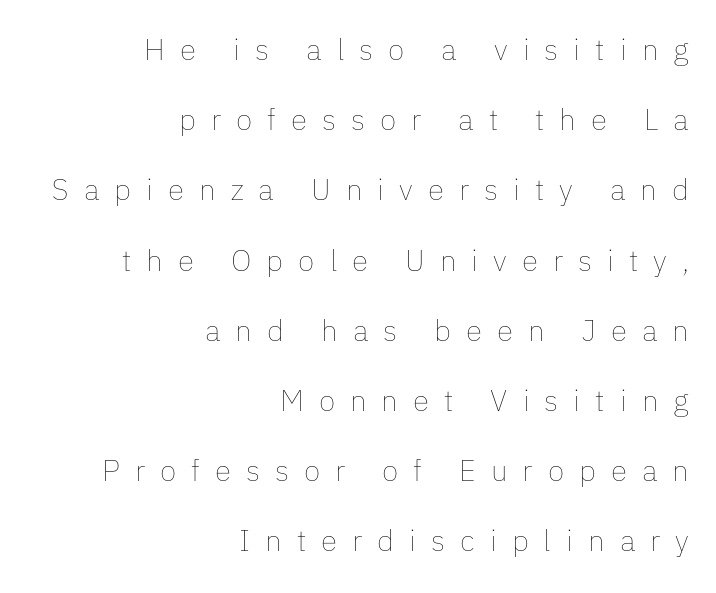
{"italic": "no", "bold": "no", "weight": "thin", "width": "normal", "stroke_contrast": "low", "x_height": "medium", "monospaced": "no", "underline": "no", "align": "right", "line_spacing": "loose", "line_spacing_ratio": 2.34, "letter_spacing": "wide", "letter_spacing_em": 0.5, "glyph_px": 30}
